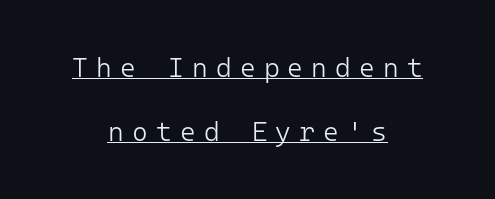
The image shows 27 px text type, upright; set centered, loose line spacing (2.36x), unusually wide letter spacing (+0.3 em), underlined.
